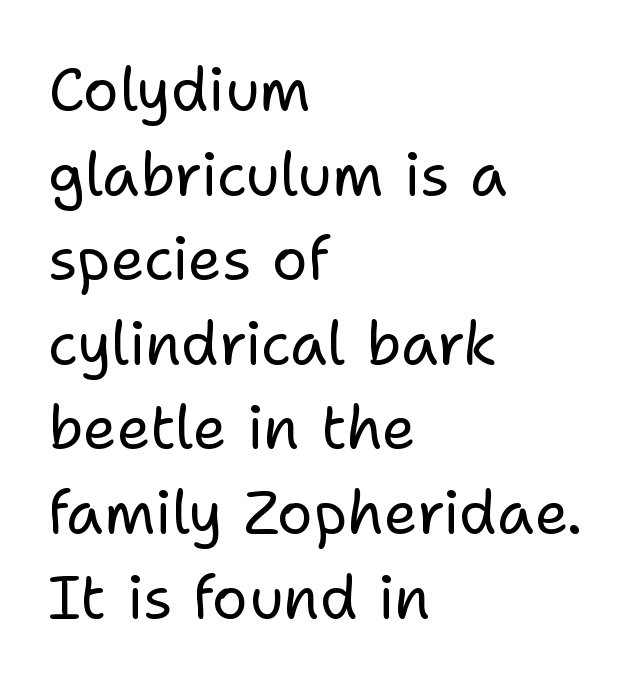
Q: Is the text bold? A: No.
Q: Is the text italic (slanted)? A: No, it is upright.
Q: Is the typeface a serif or a sans-serif typeface? A: Sans-serif.
Q: Is the text underlined? A: No.
Q: How is the paragraph aligned? A: Left-aligned.
Q: Is the spacing between letters normal or unusually wide? A: Normal.
Q: Is the spacing between lines tight, normal or loose? A: Normal.
Q: Width (condensed, normal, or wide)? A: Normal.
Q: Stroke contrast? A: Low.
Q: x-height? A: Medium.
Q: Monospaced? A: No.
